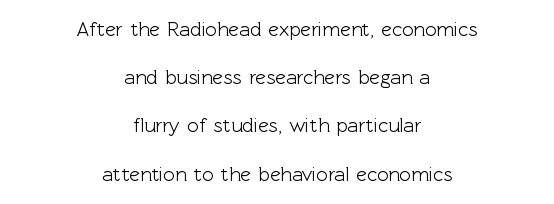
Q: Is the text italic (slanted)? A: No, it is upright.
Q: Is the text underlined? A: No.
Q: How is the paragraph aligned? A: Centered.
Q: Is the spacing between letters normal or unusually wide? A: Normal.
Q: Is the spacing between lines tight, normal or loose? A: Loose.
